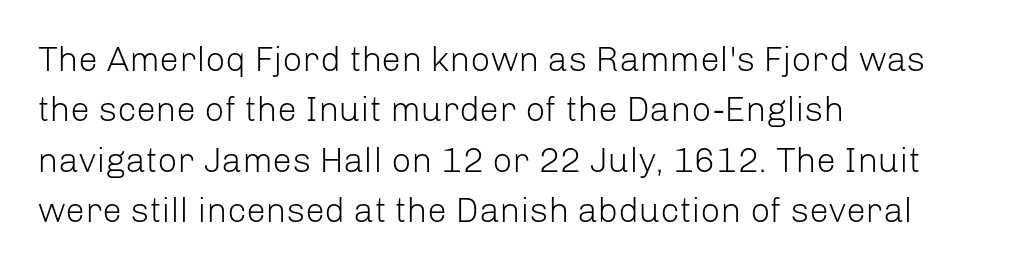
Nothing unusual about the tracking: characters are spaced as the font intends. Style check: upright. Typographically, this falls in the sans-serif category. The letters advance in unequal steps, a hallmark of proportional type.
